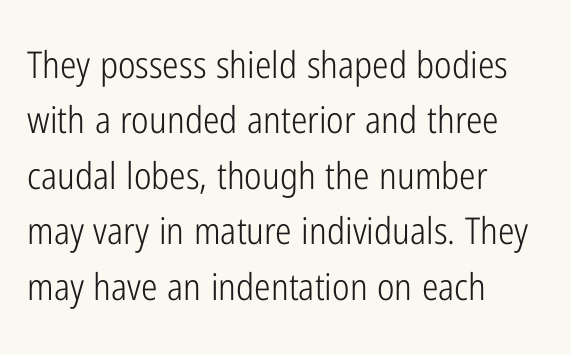
Q: Is the text bold? A: No.
Q: Is the text italic (slanted)? A: No, it is upright.
Q: Is the typeface a serif or a sans-serif typeface? A: Sans-serif.
Q: Is the text underlined? A: No.
Q: How is the paragraph aligned? A: Left-aligned.
Q: Is the spacing between letters normal or unusually wide? A: Normal.
Q: Is the spacing between lines tight, normal or loose? A: Normal.
Q: Width (condensed, normal, or wide)? A: Condensed.
Q: Stroke contrast? A: Low.
Q: x-height? A: Medium.
Q: Monospaced? A: No.
